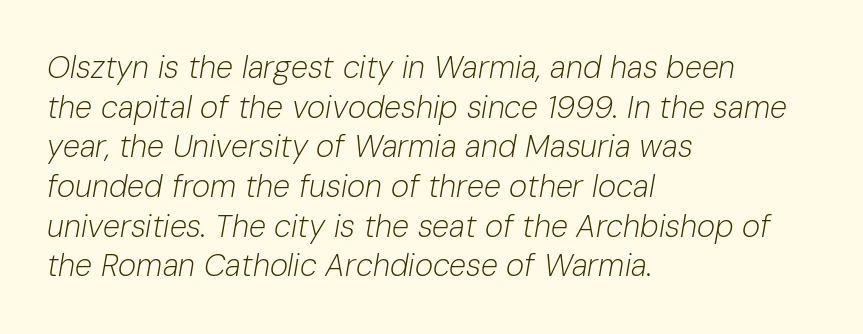
Q: Is the text bold? A: No.
Q: Is the text italic (slanted)? A: Yes, it leans right by about 10 degrees.
Q: Is the text underlined? A: No.
Q: How is the paragraph aligned? A: Left-aligned.
Q: Is the spacing between letters normal or unusually wide? A: Normal.
Q: Is the spacing between lines tight, normal or loose? A: Normal.
Q: Width (condensed, normal, or wide)? A: Normal.
Q: Stroke contrast? A: Low.
Q: x-height? A: Medium.
Q: Monospaced? A: No.
